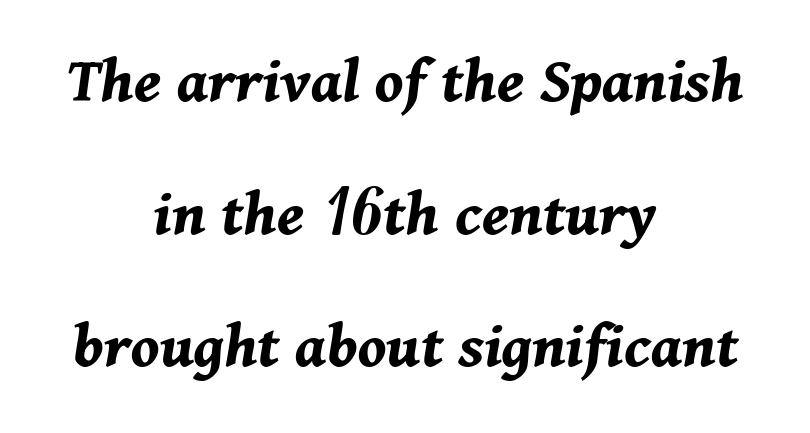
{"italic": "yes", "lean": "right", "slant_degrees": 11, "bold": "yes", "weight": "bold", "width": "normal", "stroke_contrast": "medium", "x_height": "medium", "monospaced": "no", "underline": "no", "align": "center", "line_spacing": "loose", "line_spacing_ratio": 1.98, "letter_spacing": "normal", "letter_spacing_em": 0.0, "glyph_px": 67}
